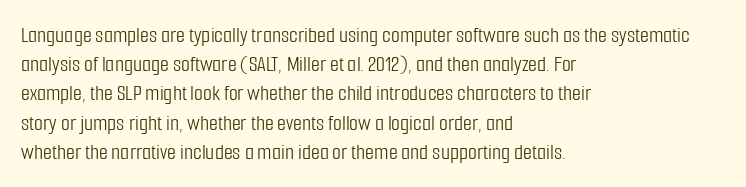
Q: Is the text bold? A: No.
Q: Is the text italic (slanted)? A: No, it is upright.
Q: Is the text underlined? A: No.
Q: How is the paragraph aligned? A: Left-aligned.
Q: Is the spacing between letters normal or unusually wide? A: Normal.
Q: Is the spacing between lines tight, normal or loose? A: Normal.
